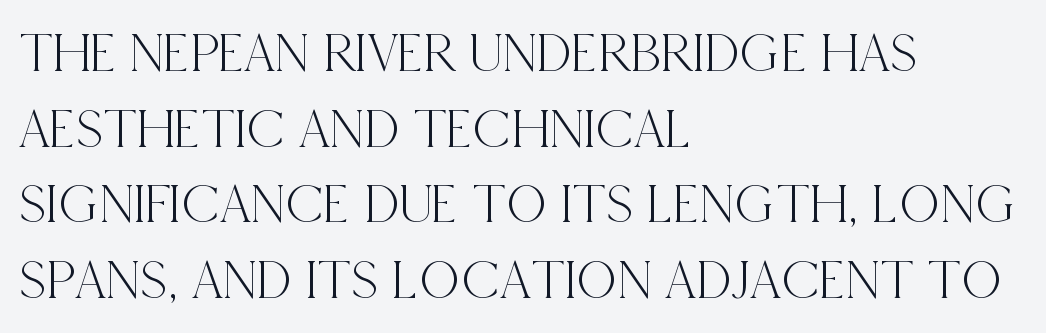
{"serif": "yes", "italic": "no", "width": "condensed", "x_height": "large", "monospaced": "no", "underline": "no", "align": "left", "line_spacing": "normal", "line_spacing_ratio": 1.35, "letter_spacing": "normal", "letter_spacing_em": 0.0, "glyph_px": 56}
